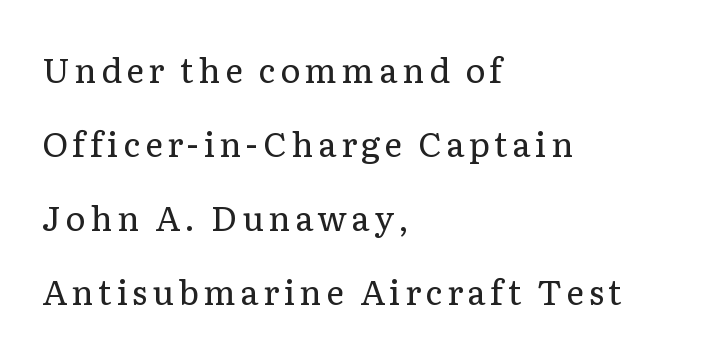
Q: Is the text bold? A: No.
Q: Is the text italic (slanted)? A: No, it is upright.
Q: Is the typeface a serif or a sans-serif typeface? A: Serif.
Q: Is the text underlined? A: No.
Q: How is the paragraph aligned? A: Left-aligned.
Q: Is the spacing between lines tight, normal or loose? A: Loose.
Q: Width (condensed, normal, or wide)? A: Normal.
Q: Stroke contrast? A: Low.
Q: x-height? A: Medium.
Q: Monospaced? A: No.
